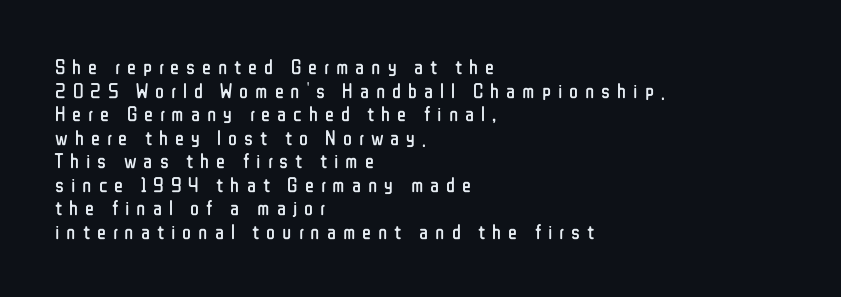
{"italic": "no", "bold": "no", "underline": "no", "align": "left", "line_spacing": "tight", "line_spacing_ratio": 1.12, "letter_spacing": "wide", "letter_spacing_em": 0.33, "glyph_px": 21}
